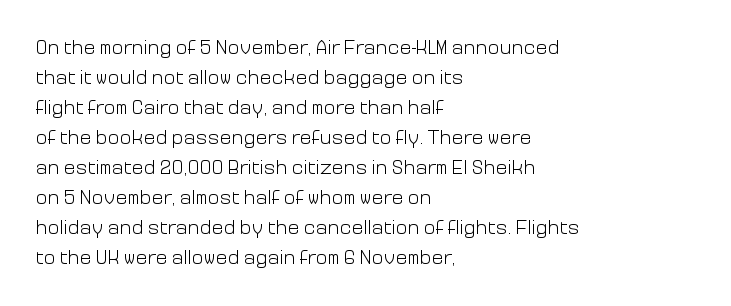
Q: Is the text bold? A: No.
Q: Is the text italic (slanted)? A: No, it is upright.
Q: Is the text underlined? A: No.
Q: How is the paragraph aligned? A: Left-aligned.
Q: Is the spacing between letters normal or unusually wide? A: Normal.
Q: Is the spacing between lines tight, normal or loose? A: Normal.
